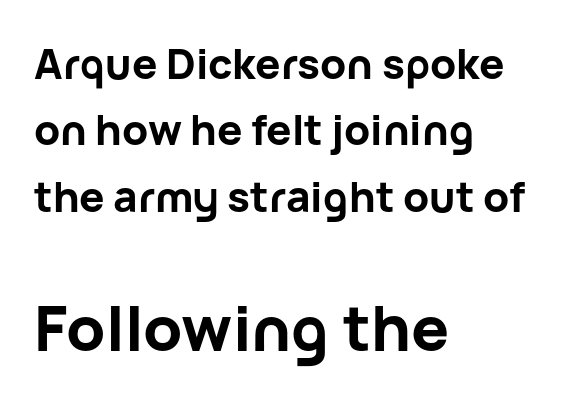
The following chunk of copy outweighs the initial chunk in type size. Anything drawn beneath the words? Only blank space. Short note: letters normally spaced. Character widths vary here, with narrow letters taking less room than wide ones.
